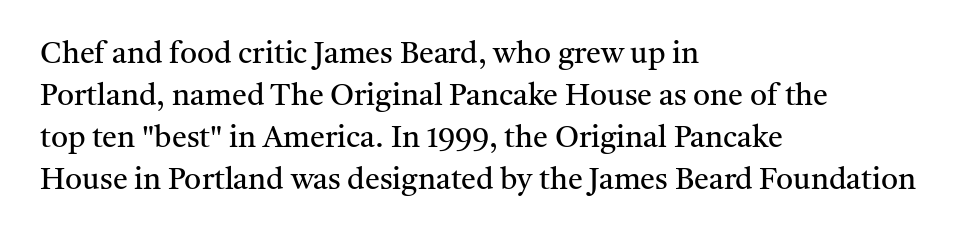
The image shows 30 px regular-weight serif type, upright; set left-aligned, normal line spacing (1.4x), normal letter spacing, not underlined; medium stroke contrast and a medium x-height.
